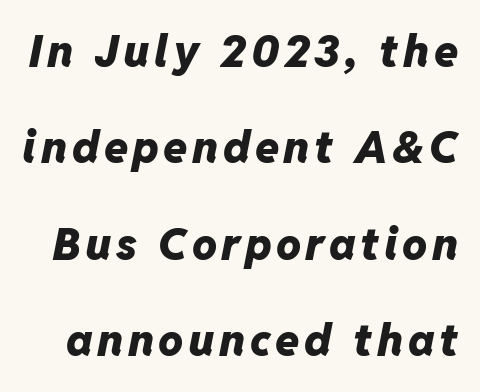
The rendering uses natural spacing where letterforms have individual widths. Honestly, there is no underline to notice here at all. The rendering applies a slant to the glyphs. Widely set lines give the paragraph a tall, airy silhouette. You'd pick this weight for a headline — it's a proper bold.
